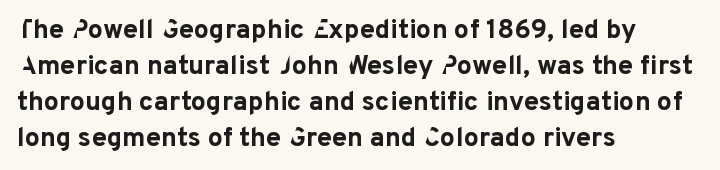
The image shows 27 px bold type, upright; set left-aligned, normal line spacing (1.33x), normal letter spacing, not underlined.
